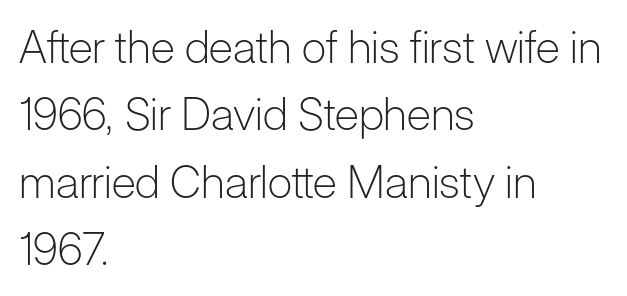
{"serif": "no", "italic": "no", "bold": "no", "weight": "light", "width": "normal", "stroke_contrast": "low", "x_height": "medium", "monospaced": "no", "underline": "no", "align": "left", "line_spacing": "normal", "line_spacing_ratio": 1.5, "letter_spacing": "normal", "letter_spacing_em": 0.0, "glyph_px": 45}
